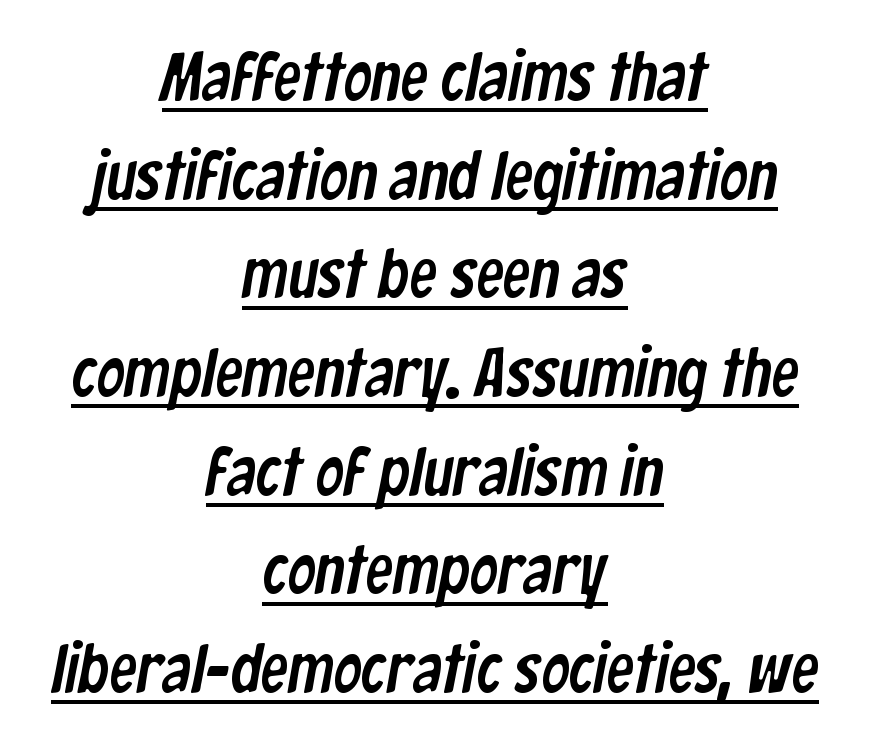
Compared with typical paragraphs, the rows here are spaced about the same. The string is rendered with underlining switched on. Are there feet on the stems? There aren't — it's a sans. Neither beginnings nor endings align; midpoints do.
